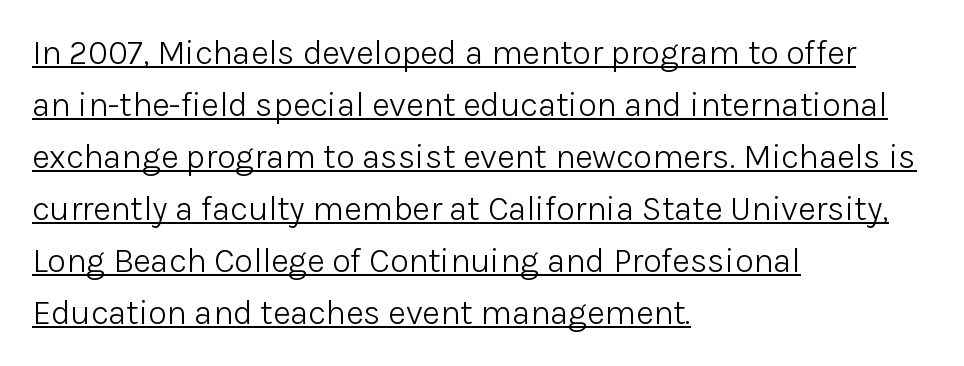
The letters carry no serifs — their stems end cleanly without finishing strokes. The letters stand upright; this is a roman face. On a weight scale, this lands at 450 or below. These lines are rendered in a variable-pitch font. Every row of glyphs begins at an identical x-position on the left. Each line of the rendering has a horizontal stroke beneath the glyphs.
